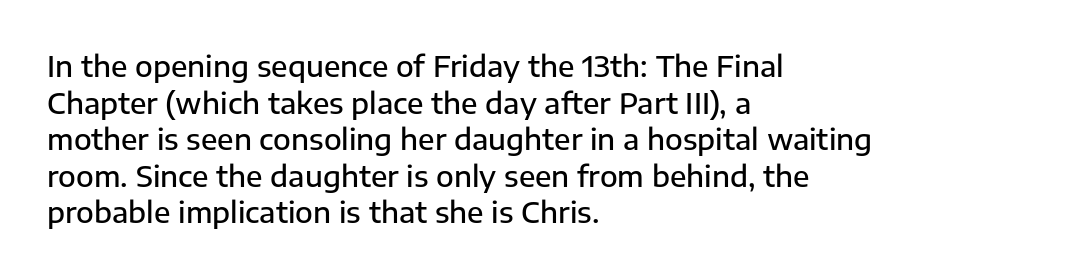
The image shows 29 px semibold sans-serif type, upright; set left-aligned, normal line spacing (1.26x), normal letter spacing, not underlined; low stroke contrast and a medium x-height.
